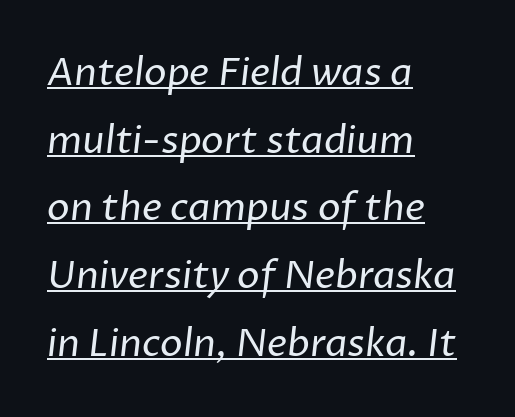
Q: Is the text bold? A: No.
Q: Is the typeface a serif or a sans-serif typeface? A: Sans-serif.
Q: Is the text underlined? A: Yes.
Q: How is the paragraph aligned? A: Left-aligned.
Q: Is the spacing between letters normal or unusually wide? A: Normal.
Q: Width (condensed, normal, or wide)? A: Normal.
Q: Stroke contrast? A: Low.
Q: x-height? A: Medium.
Q: Monospaced? A: No.
